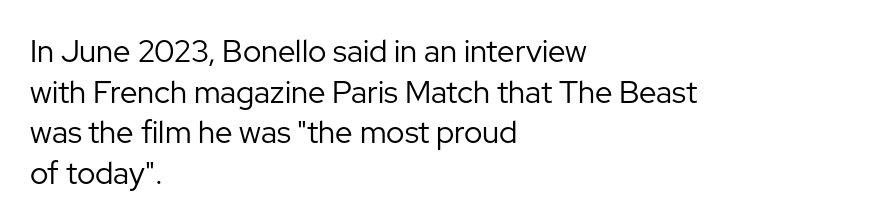
Words float on clear page, feet unadorned. Quick note: interline space is typical. The rendering uses natural spacing where letterforms have individual widths. The typesetter chose a ragged-right arrangement here. Ink coverage per letter is moderate at most. Nothing unusual about the tracking: characters are spaced as the font intends.
